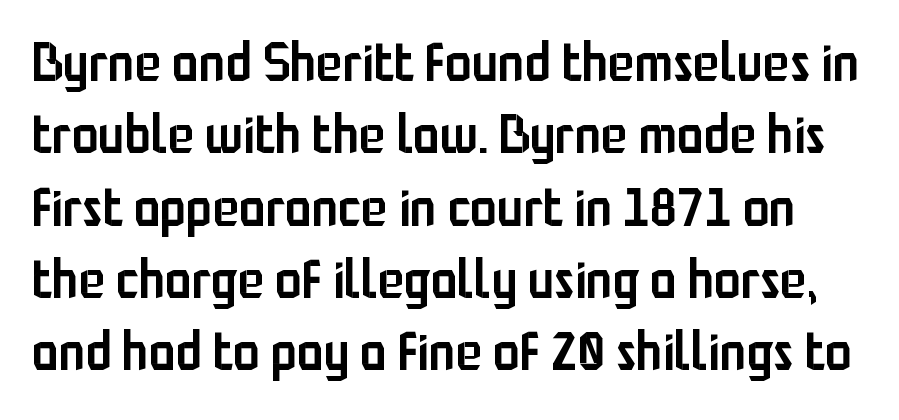
{"serif": "no", "italic": "no", "bold": "semi", "weight": "semibold", "width": "condensed", "stroke_contrast": "low", "x_height": "medium", "monospaced": "no", "underline": "no", "line_spacing": "normal", "line_spacing_ratio": 1.34, "letter_spacing": "normal", "letter_spacing_em": 0.0, "glyph_px": 54}
